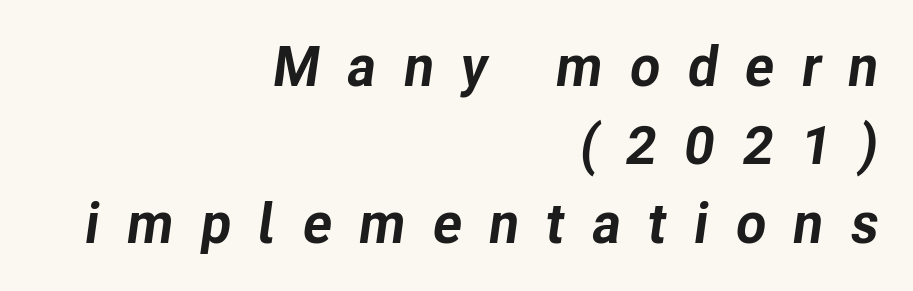
The image shows 56 px bold type, italic (leaning right); set right-aligned, normal line spacing (1.4x), unusually wide letter spacing (+0.48 em), not underlined; low stroke contrast and a medium x-height.
